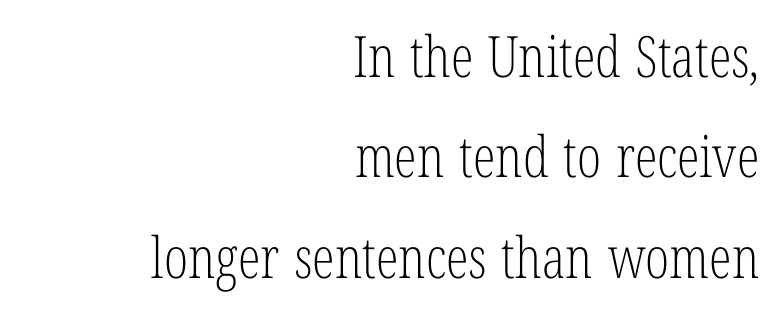
The image shows 57 px light, condensed serif type, upright; set right-aligned, line spacing 1.76x, normal letter spacing, not underlined; low stroke contrast and a medium x-height.
